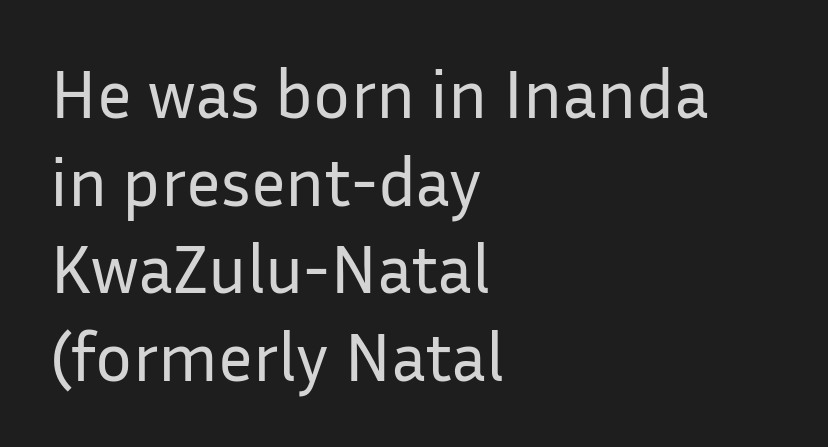
{"serif": "no", "italic": "no", "bold": "no", "weight": "regular", "width": "normal", "stroke_contrast": "low", "x_height": "medium", "monospaced": "no", "underline": "no", "align": "left", "line_spacing": "normal", "line_spacing_ratio": 1.27, "letter_spacing": "normal", "letter_spacing_em": 0.0, "glyph_px": 69}
